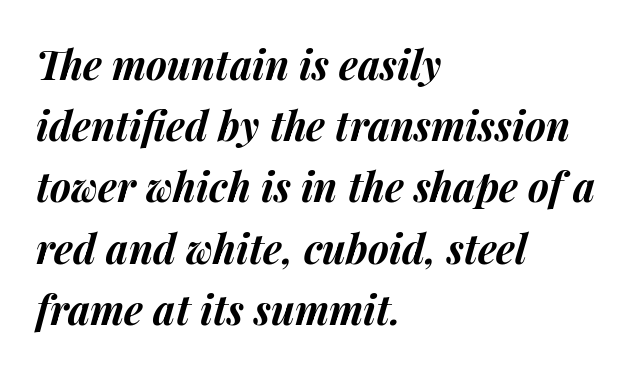
Spacing verdict: proportional, widths tailored to each character. Reading down the column, the eye jumps a familiar distance to each next line. Line beginnings align vertically; line endings do not. Nobody drew a line under any word here. Words appear dense and cohesive because spacing is normal.
